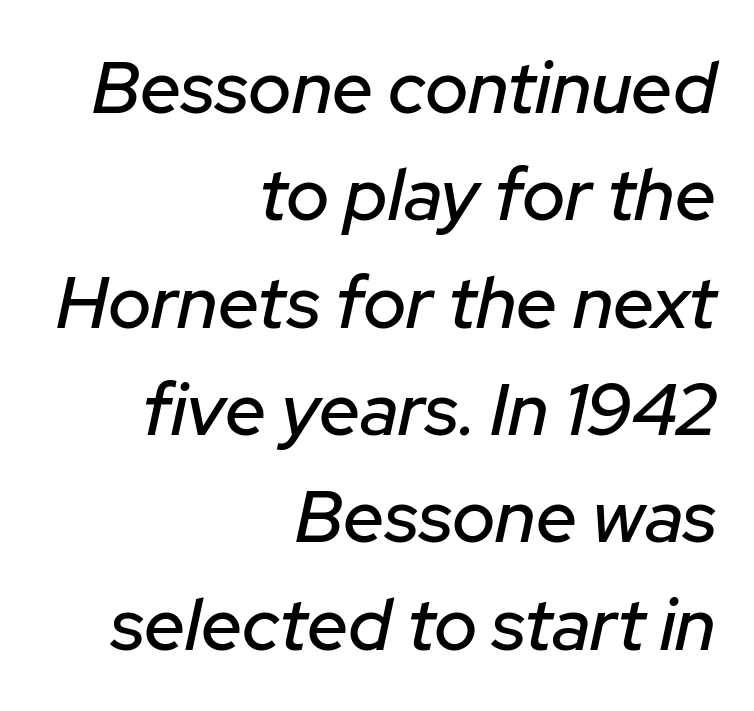
The image shows 73 px text type, italic (leaning right); set right-aligned, normal line spacing (1.47x), normal letter spacing, not underlined; low stroke contrast and a medium x-height.
